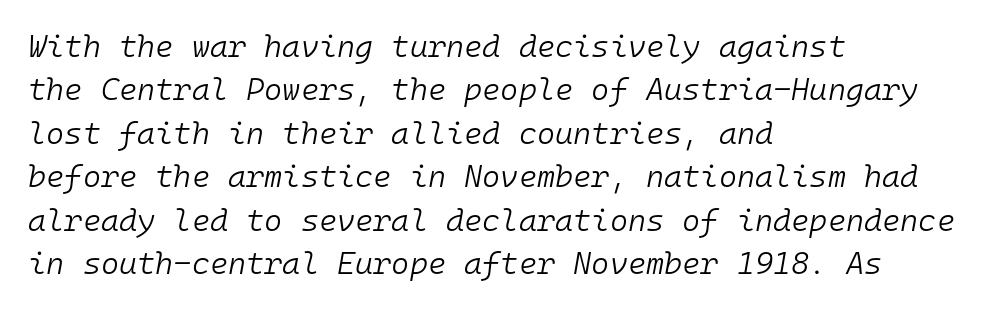
Q: Is the text bold? A: No.
Q: Is the text italic (slanted)? A: Yes, it leans right by about 10 degrees.
Q: Is the text underlined? A: No.
Q: How is the paragraph aligned? A: Left-aligned.
Q: Is the spacing between letters normal or unusually wide? A: Normal.
Q: Is the spacing between lines tight, normal or loose? A: Normal.
Q: Width (condensed, normal, or wide)? A: Normal.
Q: Stroke contrast? A: Low.
Q: x-height? A: Medium.
Q: Monospaced? A: Yes.
